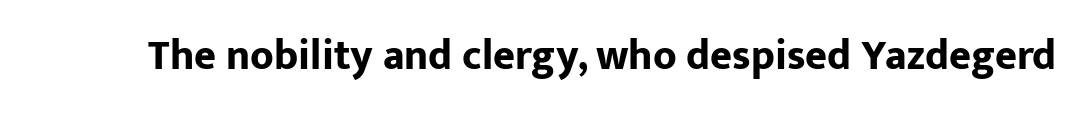
Clear beneath every line of the passage. What kind of face is this? One without serifs — a sans. Is the type bold? Yes — the strokes are clearly thick and heavy. Think of a printed novel: that variable character pitch is what you see here. The specimen reads as upright at a glance.
